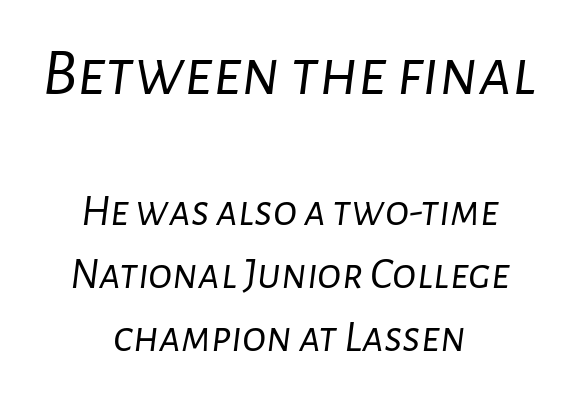
Q: Is the text bold? A: No.
Q: Is the text italic (slanted)? A: Yes, it leans right by about 7 degrees.
Q: Is the text underlined? A: No.
Q: How is the paragraph aligned? A: Centered.
Q: Is the spacing between letters normal or unusually wide? A: Normal.
Q: Is the spacing between lines tight, normal or loose? A: Normal.
Q: Which block of text is set in a larger size, the first (top) or the second (bottom)? A: The first (top) one.
Q: Width (condensed, normal, or wide)? A: Normal.
Q: Stroke contrast? A: Low.
Q: x-height? A: Medium.
Q: Monospaced? A: No.
